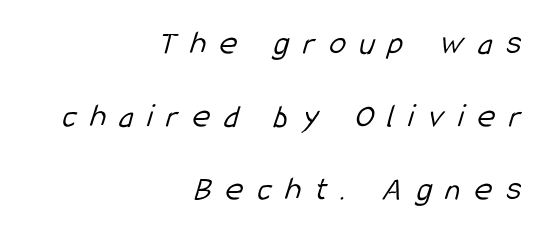
{"serif": "no", "bold": "no", "weight": "light", "width": "condensed", "stroke_contrast": "low", "x_height": "medium", "monospaced": "no", "underline": "no", "align": "right", "line_spacing": "loose", "line_spacing_ratio": 2.15, "letter_spacing": "wide", "letter_spacing_em": 0.41, "glyph_px": 34}
